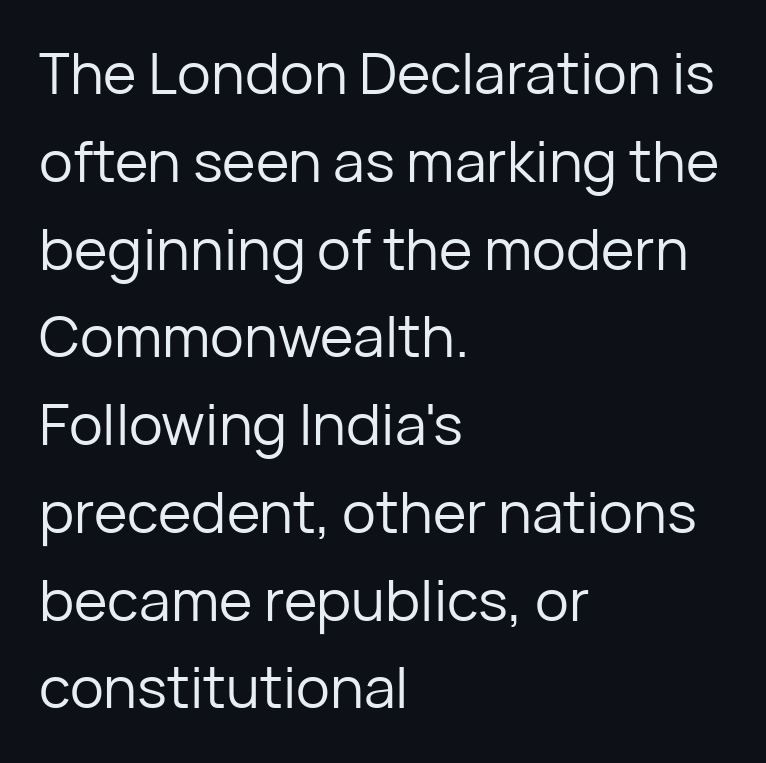
{"serif": "no", "italic": "no", "bold": "no", "weight": "regular", "width": "normal", "stroke_contrast": "low", "x_height": "medium", "monospaced": "no", "underline": "no", "align": "left", "line_spacing": "normal", "line_spacing_ratio": 1.54, "letter_spacing": "normal", "letter_spacing_em": 0.0, "glyph_px": 57}
